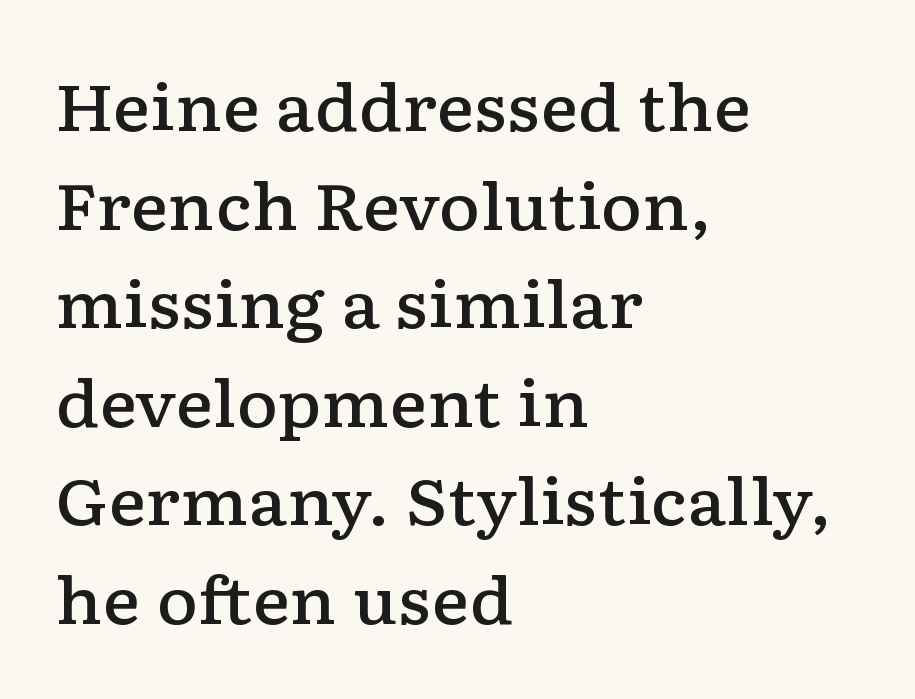
Q: Is the text bold? A: Semi-bold.
Q: Is the text italic (slanted)? A: No, it is upright.
Q: Is the typeface a serif or a sans-serif typeface? A: Serif.
Q: Is the text underlined? A: No.
Q: How is the paragraph aligned? A: Left-aligned.
Q: Is the spacing between letters normal or unusually wide? A: Normal.
Q: Is the spacing between lines tight, normal or loose? A: Normal.
Q: Width (condensed, normal, or wide)? A: Wide.
Q: Stroke contrast? A: Low.
Q: x-height? A: Medium.
Q: Monospaced? A: No.
